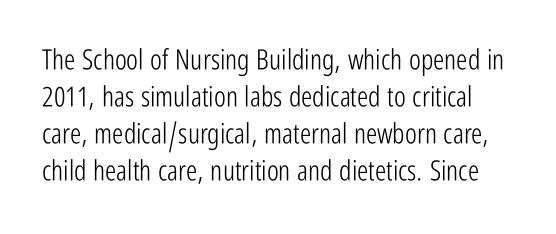
The image shows 28 px light, condensed sans-serif type, upright; set normal line spacing (1.32x), normal letter spacing, not underlined; low stroke contrast and a medium x-height.
